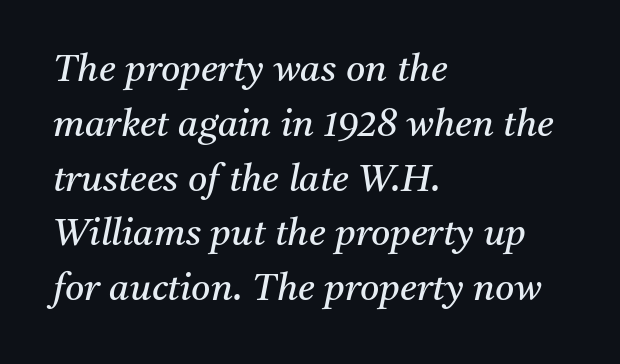
Q: Is the text bold? A: No.
Q: Is the text italic (slanted)? A: Yes, it leans right by about 11 degrees.
Q: Is the typeface a serif or a sans-serif typeface? A: Serif.
Q: Is the text underlined? A: No.
Q: How is the paragraph aligned? A: Left-aligned.
Q: Is the spacing between letters normal or unusually wide? A: Normal.
Q: Is the spacing between lines tight, normal or loose? A: Normal.
Q: Width (condensed, normal, or wide)? A: Normal.
Q: Stroke contrast? A: Medium.
Q: x-height? A: Medium.
Q: Monospaced? A: No.
